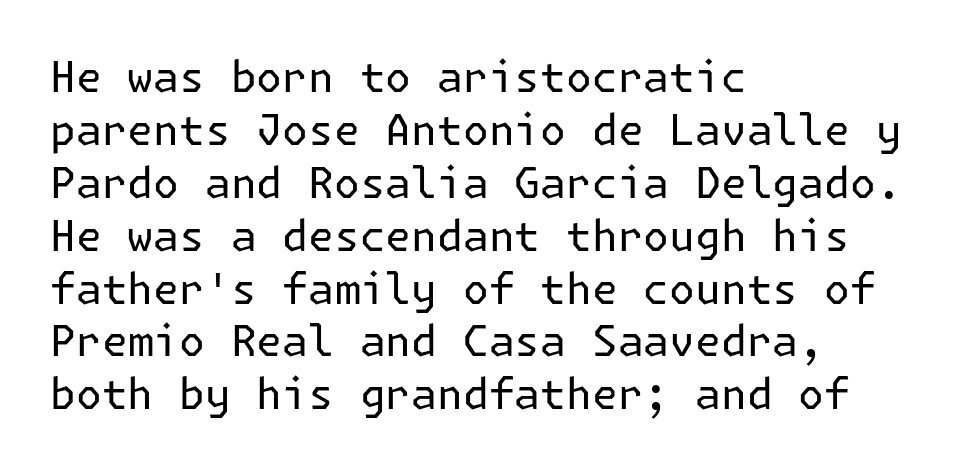
The image shows 43 px regular-weight sans-serif type, upright; set left-aligned, line spacing 1.23x, normal letter spacing, not underlined; low stroke contrast and a medium x-height.
